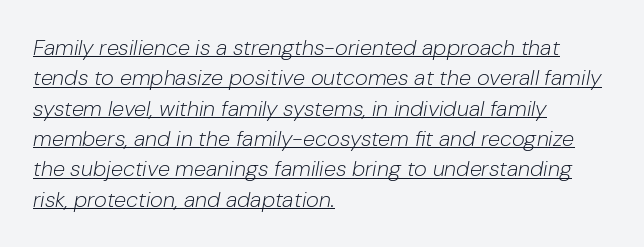
Q: Is the text bold? A: No.
Q: Is the text italic (slanted)? A: Yes, it leans right by about 10 degrees.
Q: Is the text underlined? A: Yes.
Q: How is the paragraph aligned? A: Left-aligned.
Q: Is the spacing between letters normal or unusually wide? A: Normal.
Q: Is the spacing between lines tight, normal or loose? A: Normal.
